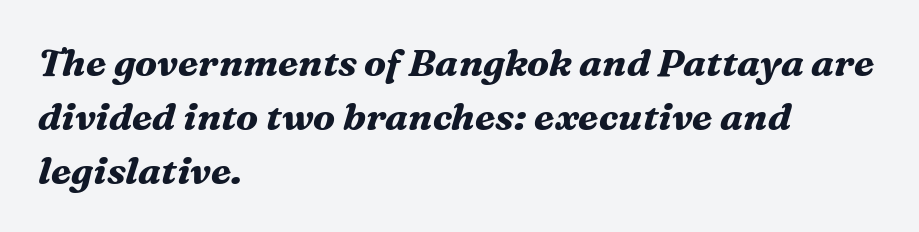
The image shows 38 px bold serif type, italic (leaning right); set left-aligned, normal line spacing (1.42x), normal letter spacing, not underlined; medium stroke contrast and a medium x-height.
